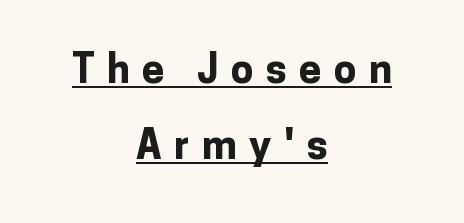
{"serif": "no", "italic": "no", "bold": "yes", "weight": "bold", "width": "normal", "stroke_contrast": "low", "x_height": "medium", "monospaced": "no", "underline": "yes", "align": "center", "line_spacing": "loose", "line_spacing_ratio": 1.91, "letter_spacing": "wide", "letter_spacing_em": 0.31, "glyph_px": 40}
